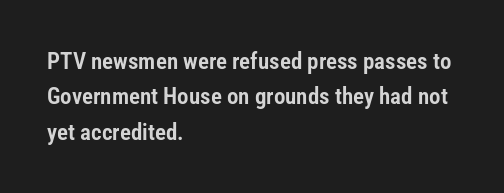
The image shows 23 px text type, upright; set left-aligned, normal line spacing (1.54x), normal letter spacing, not underlined.
